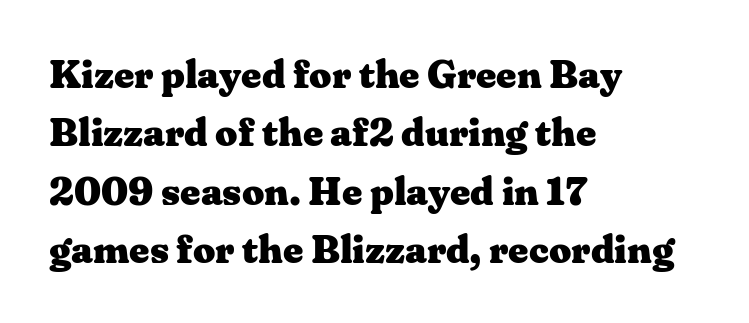
Q: Is the text bold? A: Yes.
Q: Is the text italic (slanted)? A: No, it is upright.
Q: Is the typeface a serif or a sans-serif typeface? A: Serif.
Q: Is the text underlined? A: No.
Q: How is the paragraph aligned? A: Left-aligned.
Q: Is the spacing between letters normal or unusually wide? A: Normal.
Q: Is the spacing between lines tight, normal or loose? A: Normal.
Q: Width (condensed, normal, or wide)? A: Wide.
Q: Stroke contrast? A: Medium.
Q: x-height? A: Medium.
Q: Monospaced? A: No.
